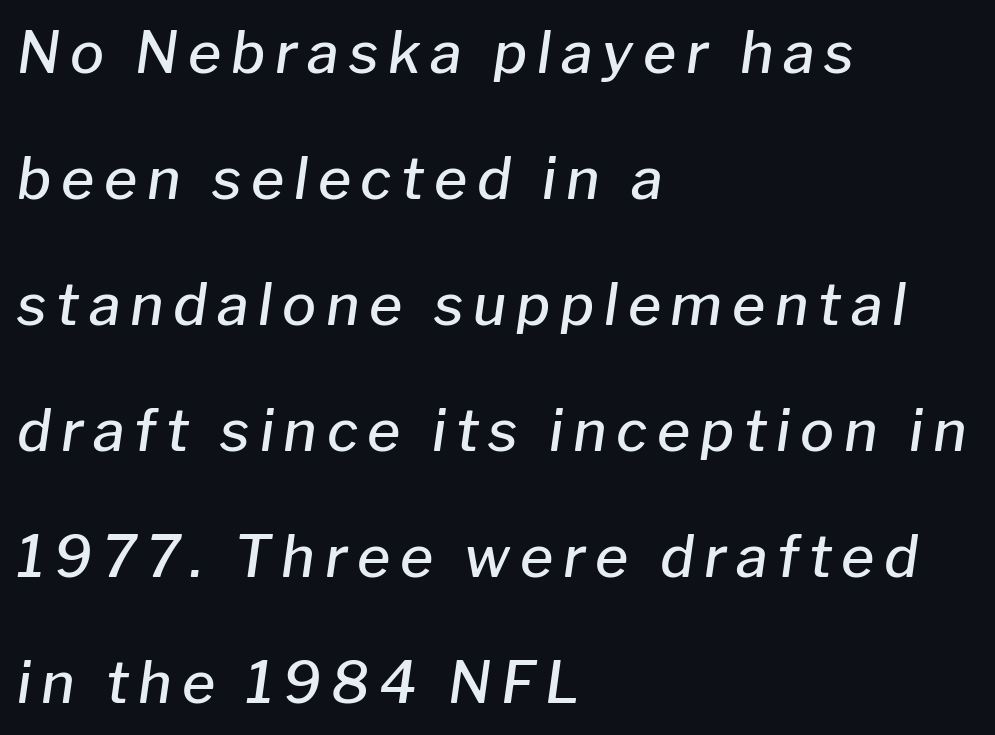
The image shows 57 px semibold type, italic (leaning right); set left-aligned, loose line spacing (2.21x), not underlined; low stroke contrast and a medium x-height.
